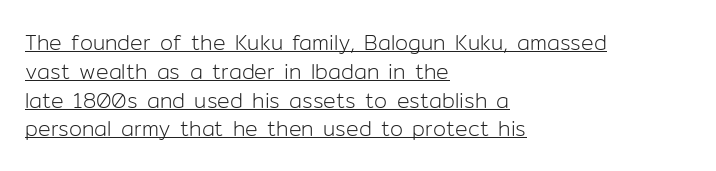
In designer terms, the underline attribute is active on this setting. Is the type heavy? It reads as light-to-regular instead. Vertically, the passage feels balanced, rows spaced as you'd expect. Is there any slant? The stems are plumb. The gaps between neighbouring characters are ordinary and unremarkable.
